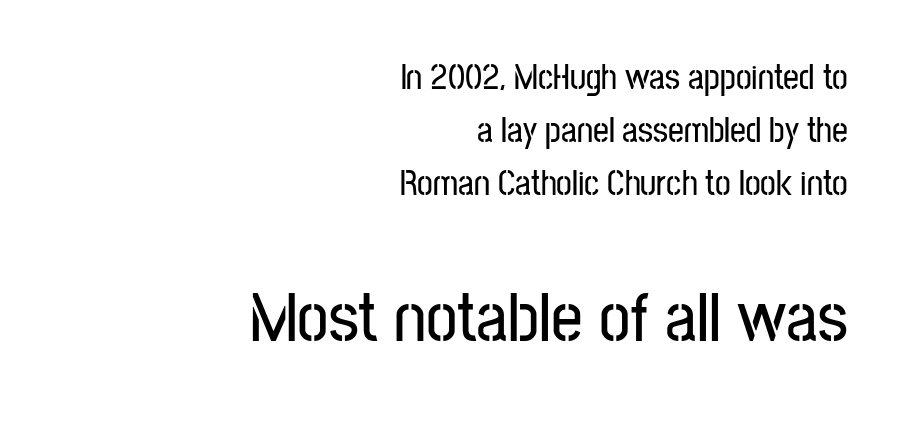
{"serif": "no", "italic": "no", "width": "condensed", "stroke_contrast": "low", "x_height": "medium", "monospaced": "no", "underline": "no", "align": "right", "line_spacing": "normal", "line_spacing_ratio": 1.52, "letter_spacing": "normal", "letter_spacing_em": 0.0, "larger_block": "second", "size_ratio": 2.0, "glyph_px": 70}
